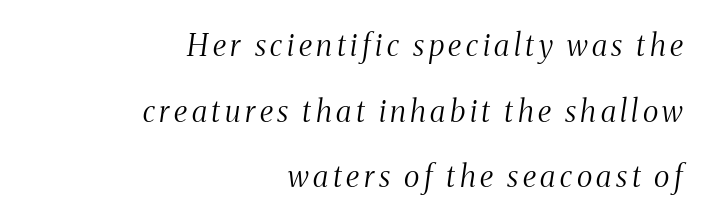
Q: Is the text bold? A: No.
Q: Is the text italic (slanted)? A: Yes, it leans right by about 8 degrees.
Q: Is the typeface a serif or a sans-serif typeface? A: Serif.
Q: Is the text underlined? A: No.
Q: How is the paragraph aligned? A: Right-aligned.
Q: Is the spacing between lines tight, normal or loose? A: Loose.
Q: Width (condensed, normal, or wide)? A: Condensed.
Q: Stroke contrast? A: Medium.
Q: x-height? A: Medium.
Q: Monospaced? A: No.
